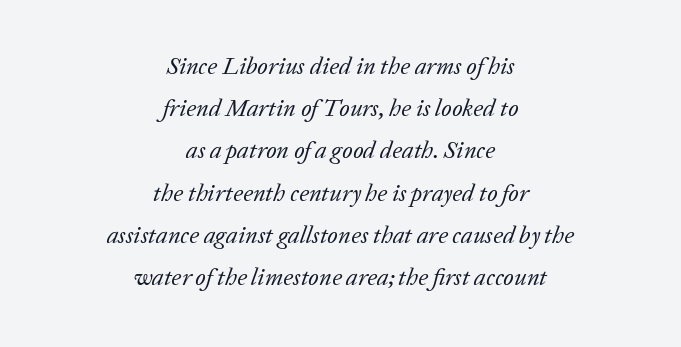
No heavy texture on the line: the type isn't bold. An italicized treatment has been applied to the whole sample. Tracking here is standard; glyphs follow each other at the usual distance. Type without underlining. One-word summary of the alignment: center.
